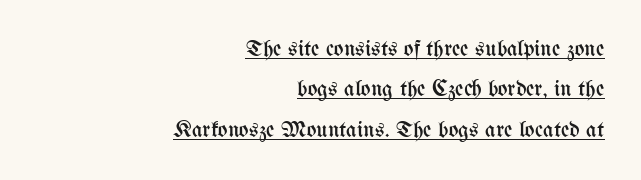
The image shows 23 px text type, upright; set right-aligned, line spacing 1.76x, normal letter spacing, underlined.
